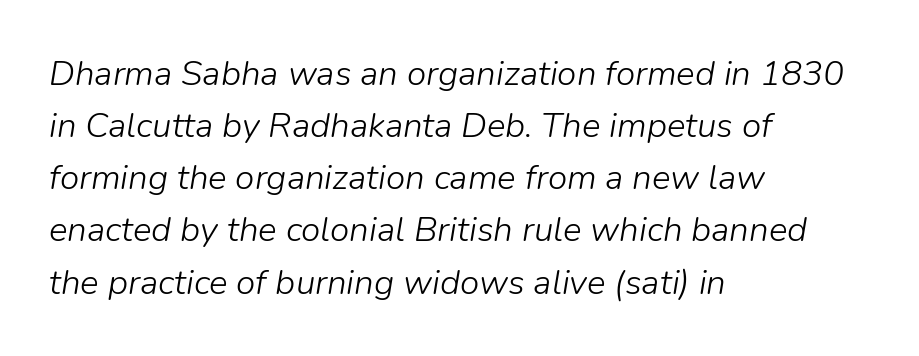
The image shows 35 px light type, italic (leaning right); set left-aligned, normal line spacing (1.49x), normal letter spacing, not underlined; low stroke contrast and a medium x-height.
